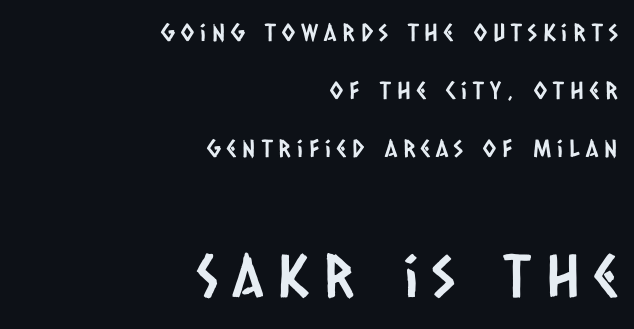
The image shows 59 px condensed sans-serif type; set right-aligned, loose line spacing (2.42x), unusually wide letter spacing (+0.25 em), not underlined; the second (bottom) block is 2.46x larger; low stroke contrast and a large x-height.
